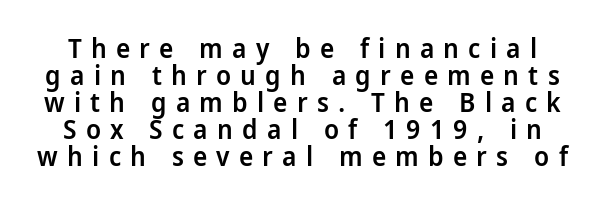
{"italic": "no", "bold": "semi", "underline": "no", "line_spacing": "tight", "line_spacing_ratio": 1.0, "letter_spacing": "wide", "letter_spacing_em": 0.34, "glyph_px": 27}
